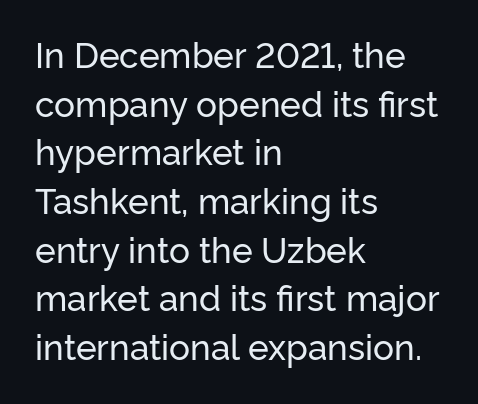
The image shows 35 px sans-serif type, upright; set left-aligned, normal line spacing (1.39x), normal letter spacing, not underlined; low stroke contrast and a medium x-height.
